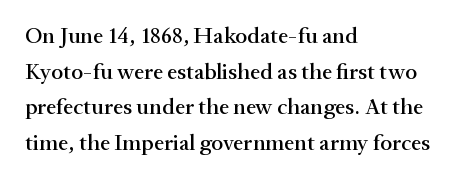
The image shows 23 px text type, upright; set left-aligned, normal line spacing (1.55x), normal letter spacing, not underlined.
